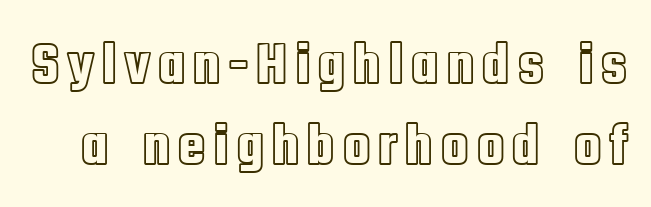
Regular leading. This sample has the flowing, uneven cadence of proportional lettering. Letters rest on an invisible, unmarked baseline. The letters stand upright; this is a roman face.
